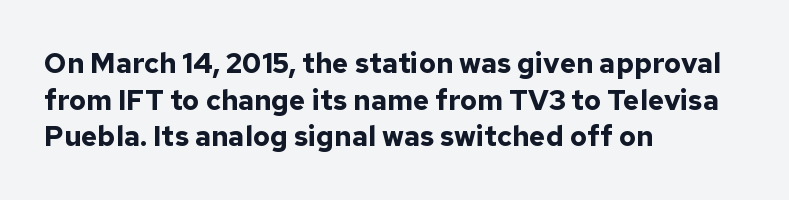
{"serif": "no", "italic": "no", "bold": "yes", "weight": "bold", "width": "normal", "stroke_contrast": "low", "x_height": "medium", "monospaced": "no", "underline": "no", "align": "left", "line_spacing": "normal", "line_spacing_ratio": 1.31, "letter_spacing": "normal", "letter_spacing_em": 0.0, "glyph_px": 28}
